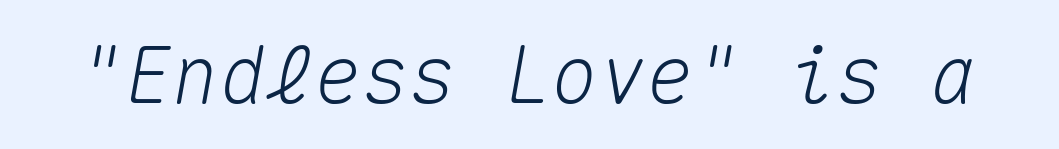
Spacing verdict: monospaced, one width for all characters. The font's italic variant was chosen for this text. Is the letter spacing exaggerated? No — it looks like the ordinary default. The foot of each line stays bare and open.
